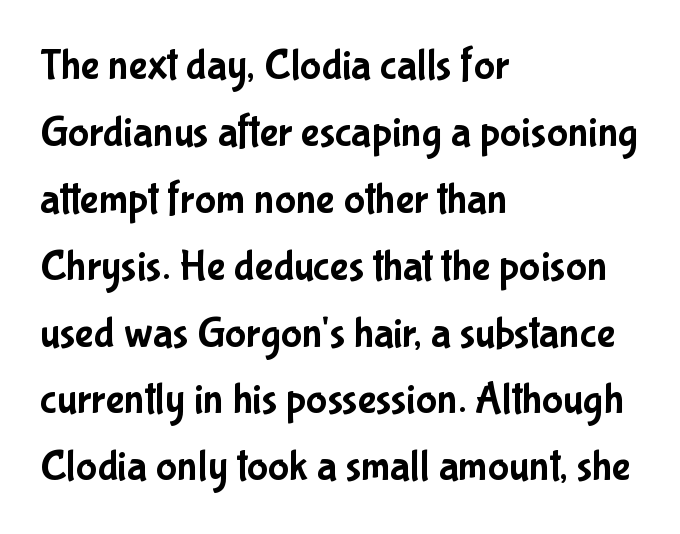
The image shows 44 px condensed sans-serif type, upright; set left-aligned, normal line spacing (1.52x), normal letter spacing, not underlined; low stroke contrast and a medium x-height.
